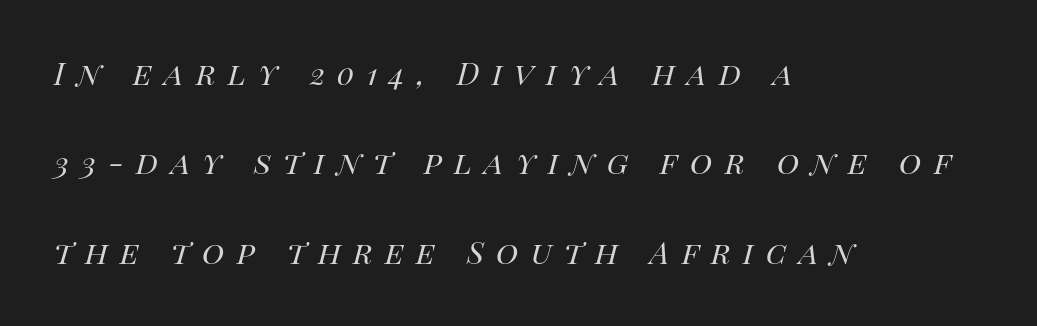
The image shows 38 px regular-weight type, italic (leaning right); set left-aligned, loose line spacing (2.35x), unusually wide letter spacing (+0.32 em), not underlined; high stroke contrast and a large x-height.
